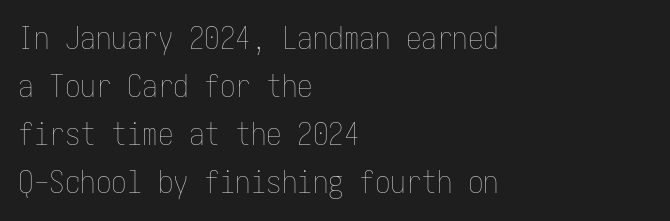
{"italic": "no", "bold": "no", "weight": "thin", "width": "condensed", "stroke_contrast": "low", "x_height": "medium", "underline": "no", "align": "left", "line_spacing": "normal", "line_spacing_ratio": 1.55, "letter_spacing": "normal", "letter_spacing_em": 0.0, "glyph_px": 31}
